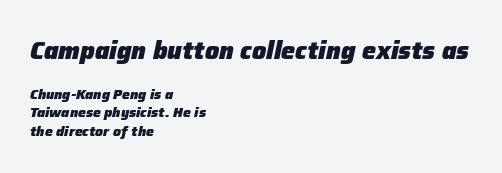
The image shows 25 px bold type, italic (leaning right); set left-aligned, normal line spacing (1.32x), normal letter spacing, not underlined; the first (top) block is 1.79x larger.
